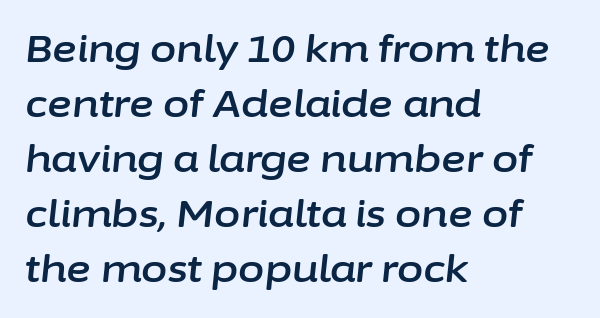
The image shows 38 px text type, italic (leaning right); set left-aligned, normal line spacing (1.45x), normal letter spacing, not underlined; low stroke contrast and a medium x-height.
